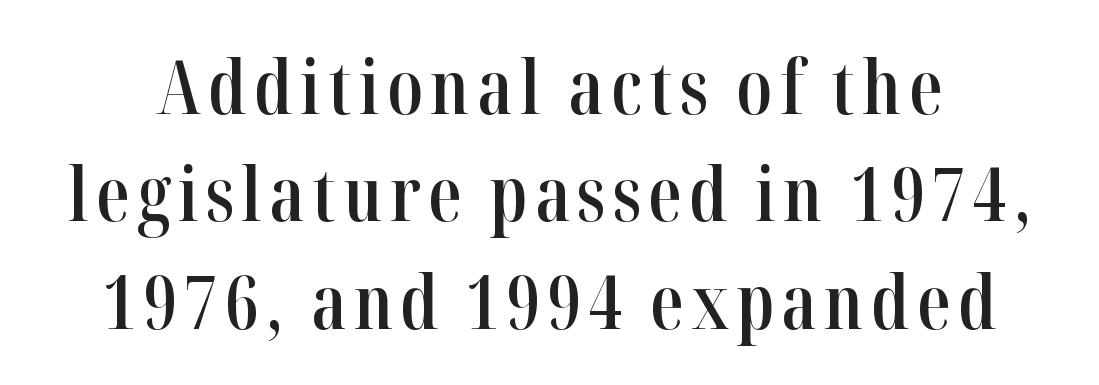
Q: Is the text bold? A: Semi-bold.
Q: Is the text italic (slanted)? A: No, it is upright.
Q: Is the typeface a serif or a sans-serif typeface? A: Serif.
Q: Is the text underlined? A: No.
Q: Is the spacing between lines tight, normal or loose? A: Normal.
Q: Width (condensed, normal, or wide)? A: Condensed.
Q: Stroke contrast? A: High.
Q: x-height? A: Medium.
Q: Monospaced? A: No.
